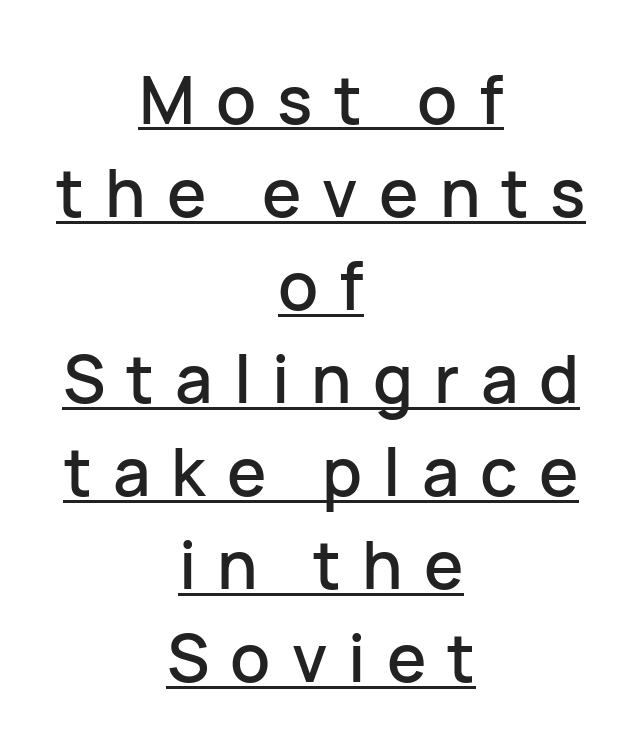
The image shows 66 px sans-serif type, upright; set centered, normal line spacing (1.41x), unusually wide letter spacing (+0.32 em), underlined; low stroke contrast and a medium x-height.
